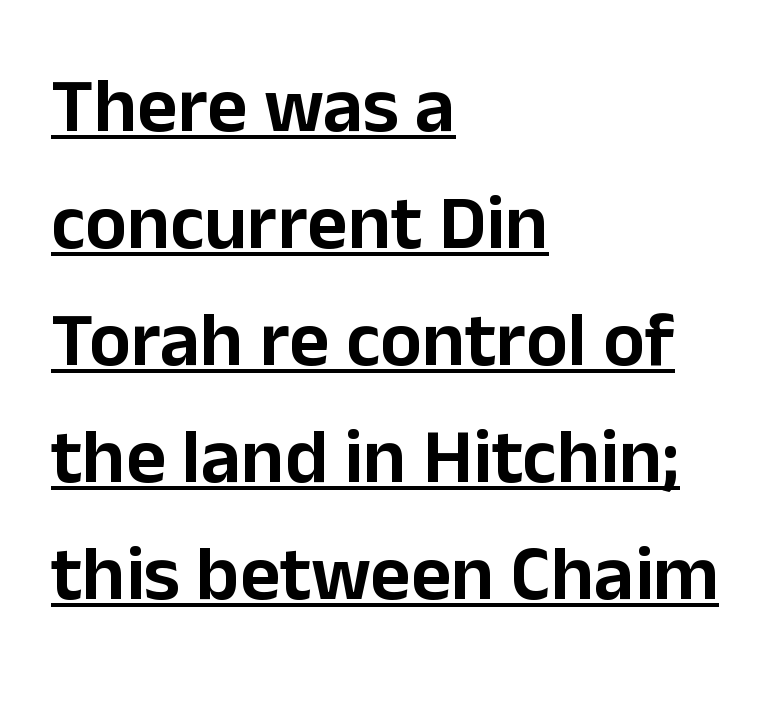
Q: Is the text italic (slanted)? A: No, it is upright.
Q: Is the typeface a serif or a sans-serif typeface? A: Sans-serif.
Q: Is the text underlined? A: Yes.
Q: How is the paragraph aligned? A: Left-aligned.
Q: Is the spacing between letters normal or unusually wide? A: Normal.
Q: Is the spacing between lines tight, normal or loose? A: Normal.
Q: Width (condensed, normal, or wide)? A: Normal.
Q: Stroke contrast? A: Low.
Q: x-height? A: Medium.
Q: Monospaced? A: No.
